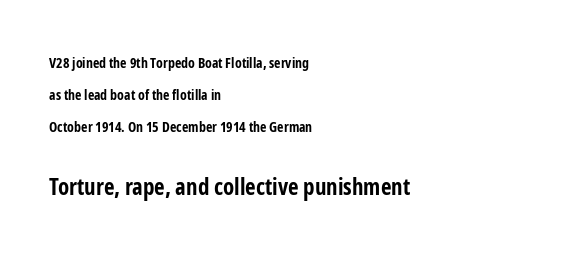
The image shows 23 px bold type, upright; set left-aligned, loose line spacing (2.29x), normal letter spacing, not underlined; the second (bottom) block is 1.64x larger.
